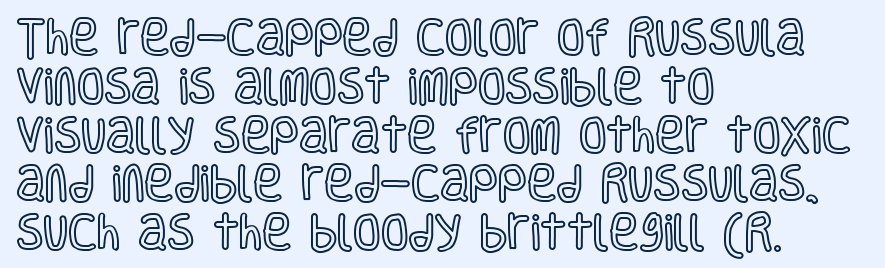
The image shows 40 px condensed type, upright; set left-aligned, line spacing 1.22x, normal letter spacing, not underlined; a large x-height.
